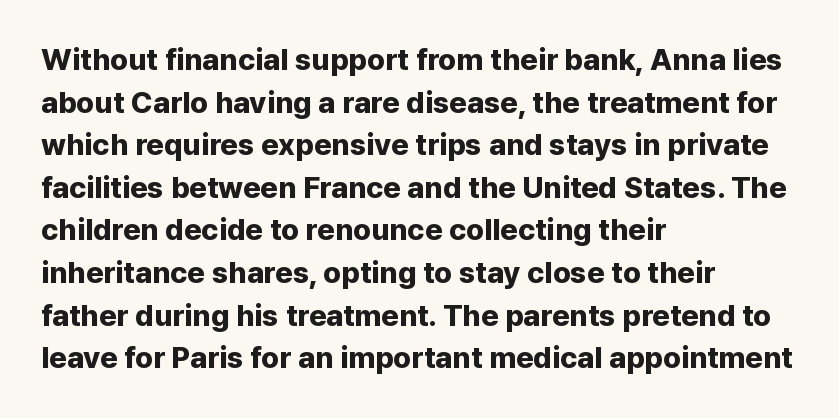
A dark, heavy texture on the line: the type is bold. Visually the block forms a straight wall on the left and a jagged coastline on the right. This rendering leaves character spacing at its baseline value. Think of a printed novel: that variable character pitch is what you see here. Rule under the text: the space is simply empty.
